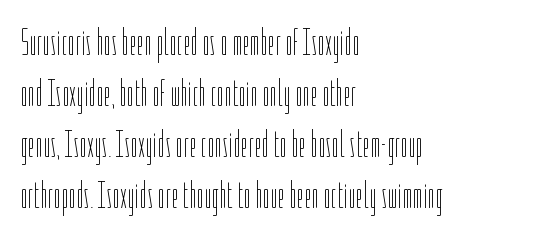
Q: Is the text bold? A: No.
Q: Is the text italic (slanted)? A: No, it is upright.
Q: Is the text underlined? A: No.
Q: How is the paragraph aligned? A: Left-aligned.
Q: Is the spacing between letters normal or unusually wide? A: Normal.
Q: Is the spacing between lines tight, normal or loose? A: Normal.
Q: Width (condensed, normal, or wide)? A: Condensed.
Q: Stroke contrast? A: Low.
Q: x-height? A: Medium.
Q: Monospaced? A: No.
